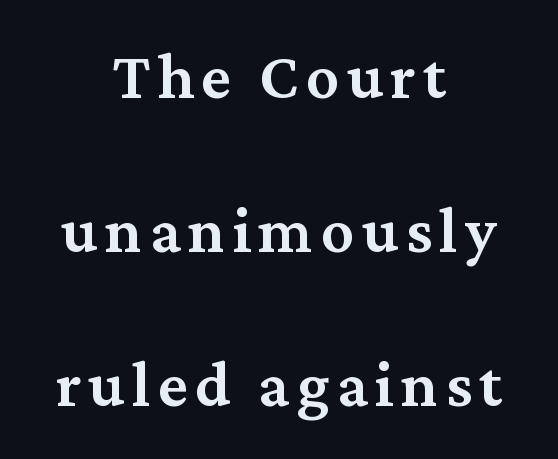
{"serif": "yes", "italic": "no", "bold": "semi", "weight": "semibold", "width": "normal", "stroke_contrast": "medium", "x_height": "medium", "monospaced": "no", "underline": "no", "align": "center", "line_spacing": "loose", "line_spacing_ratio": 2.33, "glyph_px": 66}
